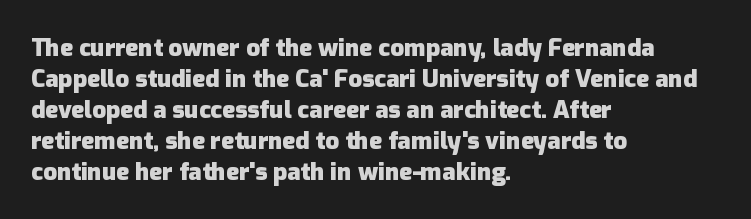
The image shows 24 px bold type, upright; set left-aligned, normal line spacing (1.29x), normal letter spacing, not underlined.
